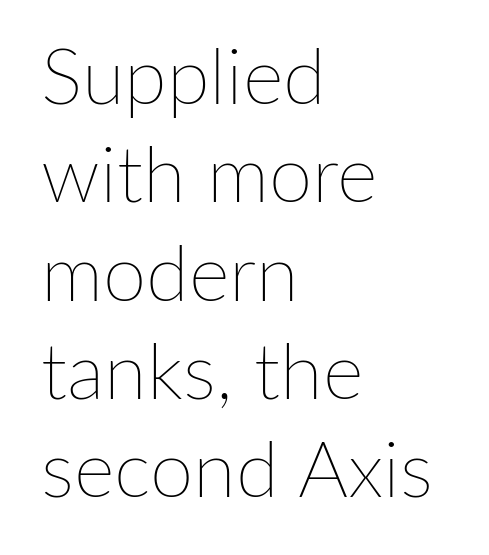
{"italic": "no", "bold": "no", "weight": "thin", "width": "normal", "stroke_contrast": "low", "x_height": "medium", "monospaced": "no", "underline": "no", "align": "left", "line_spacing": "normal", "line_spacing_ratio": 1.26, "letter_spacing": "normal", "letter_spacing_em": 0.0, "glyph_px": 78}
